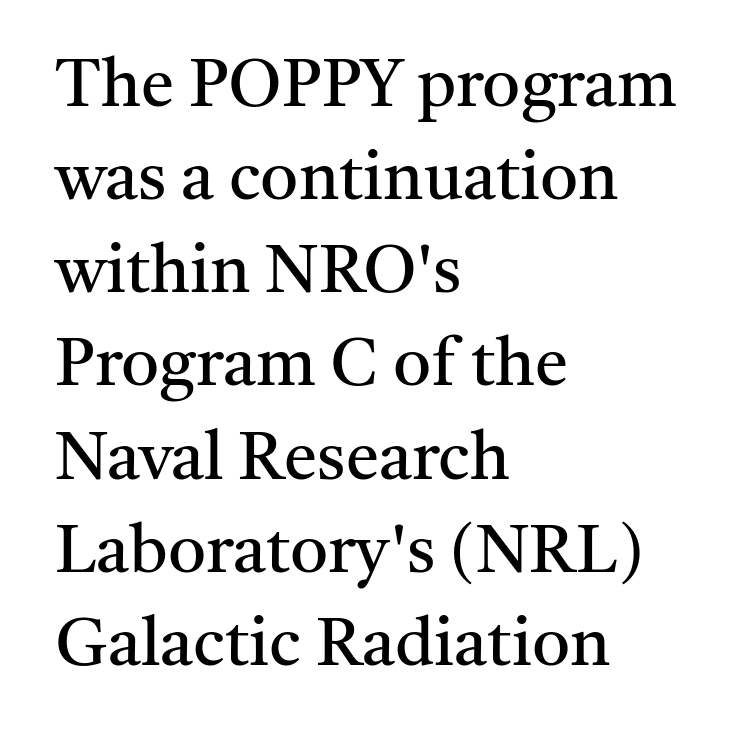
Yep, those are serifs on the letters. Leading matches the norm, producing a regular column. A bare baseline throughout the passage. This is not heavy type; no bold has been used.
